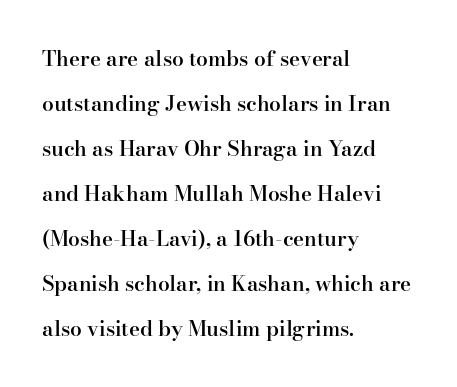
A classic flush-left, rag-right setting is used for this passage. In terms of weight, the rendering is demibold, just under bold. There is no visible air inserted between adjacent glyphs. Unlike italic type, these characters show no tilt at all. Whoever set this chose breathing room over compactness in the vertical rhythm.
